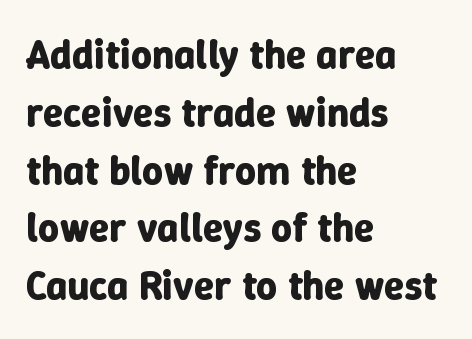
Q: Is the text bold? A: Yes.
Q: Is the text italic (slanted)? A: No, it is upright.
Q: Is the text underlined? A: No.
Q: How is the paragraph aligned? A: Left-aligned.
Q: Is the spacing between letters normal or unusually wide? A: Normal.
Q: Is the spacing between lines tight, normal or loose? A: Normal.
Q: Width (condensed, normal, or wide)? A: Normal.
Q: Stroke contrast? A: Low.
Q: x-height? A: Medium.
Q: Monospaced? A: No.
